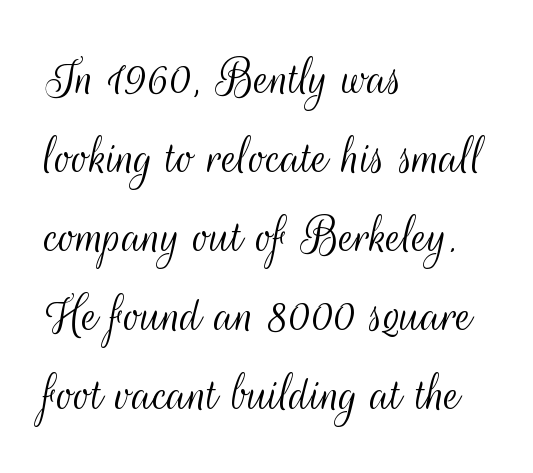
{"serif": "no", "bold": "no", "weight": "light", "width": "condensed", "stroke_contrast": "medium", "x_height": "small", "monospaced": "no", "underline": "no", "align": "left", "line_spacing": "normal", "line_spacing_ratio": 1.41, "letter_spacing": "normal", "letter_spacing_em": 0.0, "glyph_px": 56}
